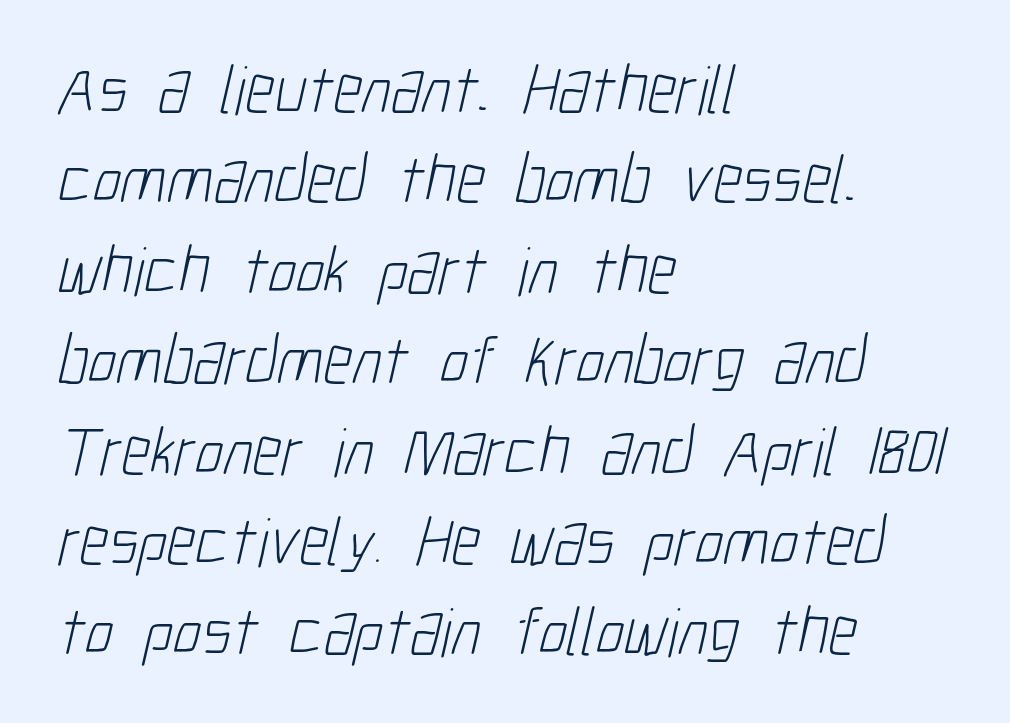
The image shows 69 px light, condensed sans-serif type; set left-aligned, normal line spacing (1.31x), normal letter spacing, not underlined; low stroke contrast and a medium x-height.
